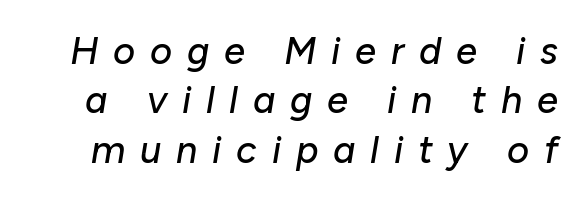
Emphasis-style slanted type is in use. The zone under the glyphs is completely vacant. Honestly, the letter spacing is so wide it's the main thing you notice. Each letter keeps its own natural width here, so spacing adapts to shape. A normal amount of white space separates one row of letters from the next.
